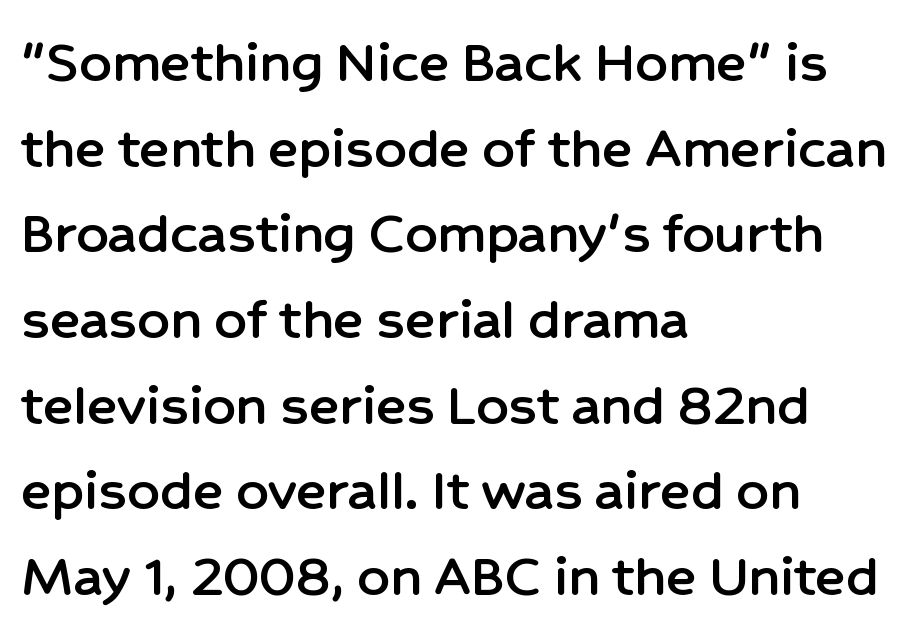
{"serif": "no", "italic": "no", "width": "normal", "stroke_contrast": "low", "x_height": "medium", "monospaced": "no", "underline": "no", "align": "left", "line_spacing": "normal", "line_spacing_ratio": 1.36, "letter_spacing": "normal", "letter_spacing_em": 0.0, "glyph_px": 63}
